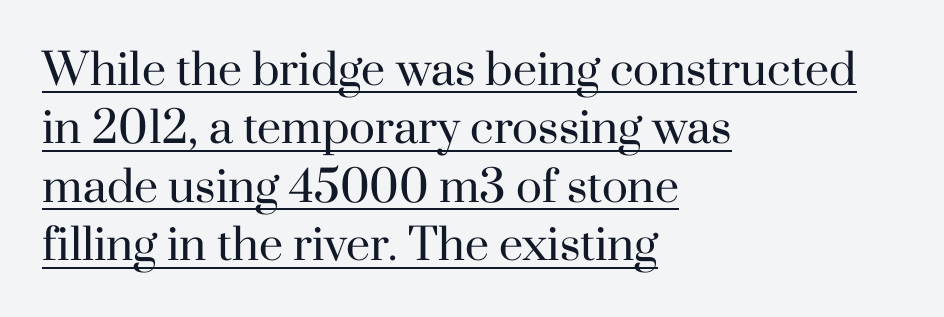
Q: Is the text bold? A: No.
Q: Is the text italic (slanted)? A: No, it is upright.
Q: Is the typeface a serif or a sans-serif typeface? A: Serif.
Q: Is the text underlined? A: Yes.
Q: How is the paragraph aligned? A: Left-aligned.
Q: Is the spacing between letters normal or unusually wide? A: Normal.
Q: Is the spacing between lines tight, normal or loose? A: Normal.
Q: Width (condensed, normal, or wide)? A: Normal.
Q: Stroke contrast? A: High.
Q: x-height? A: Small.
Q: Monospaced? A: No.
